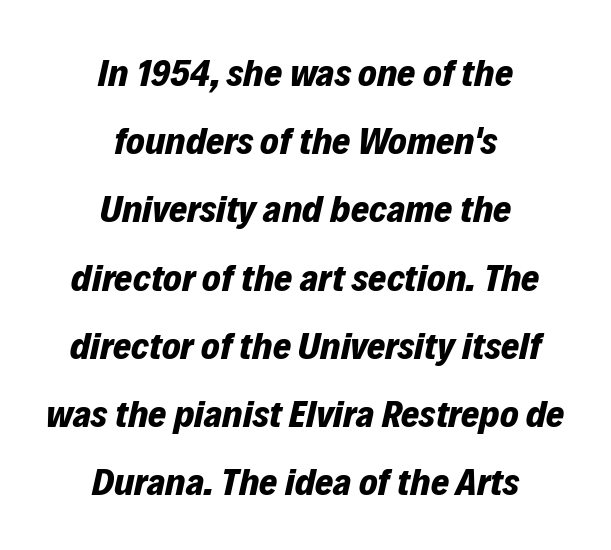
The image shows 39 px bold type, italic (leaning right); set centered, line spacing 1.75x, normal letter spacing, not underlined; low stroke contrast and a medium x-height.
